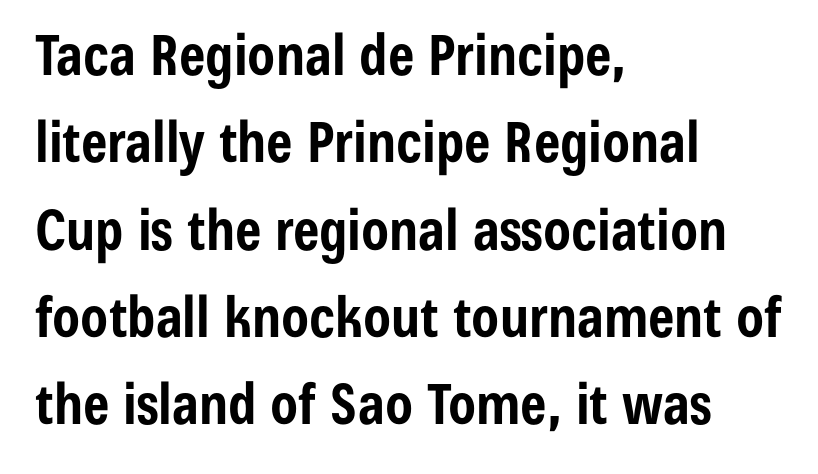
{"serif": "no", "italic": "no", "bold": "yes", "weight": "bold", "width": "condensed", "stroke_contrast": "low", "x_height": "medium", "monospaced": "no", "underline": "no", "align": "left", "line_spacing": "normal", "line_spacing_ratio": 1.56, "letter_spacing": "normal", "letter_spacing_em": 0.0, "glyph_px": 56}
